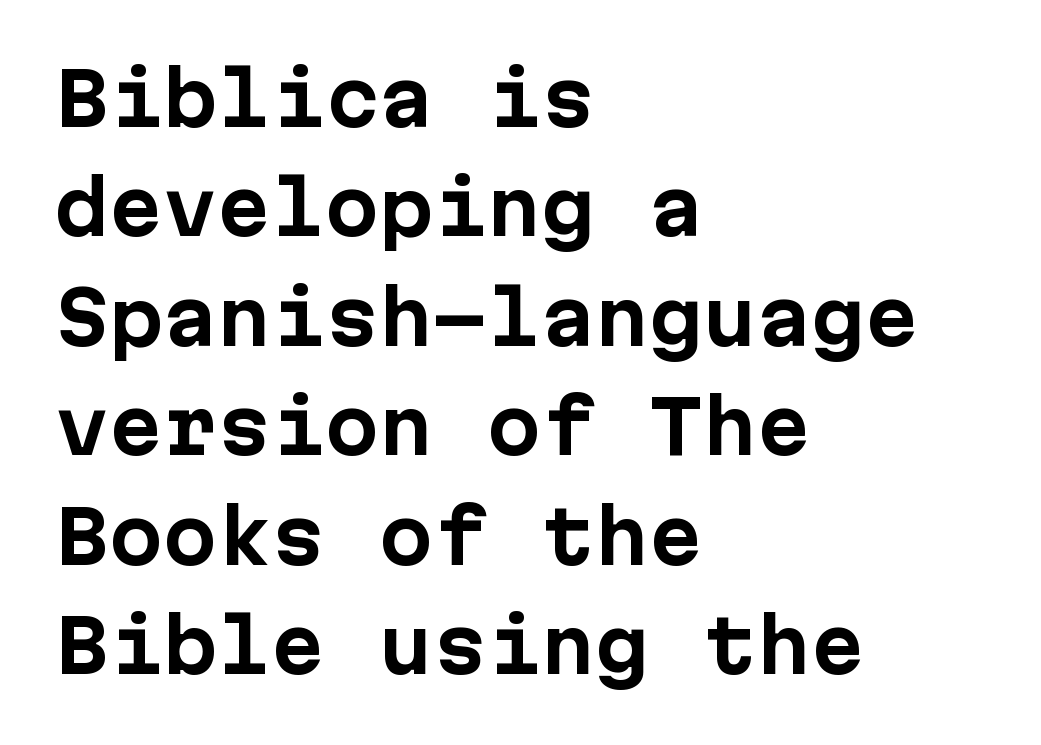
Q: Is the text bold? A: Yes.
Q: Is the text italic (slanted)? A: No, it is upright.
Q: Is the typeface a serif or a sans-serif typeface? A: Sans-serif.
Q: Is the text underlined? A: No.
Q: How is the paragraph aligned? A: Left-aligned.
Q: Is the spacing between letters normal or unusually wide? A: Normal.
Q: Is the spacing between lines tight, normal or loose? A: Normal.
Q: Width (condensed, normal, or wide)? A: Normal.
Q: Stroke contrast? A: Low.
Q: x-height? A: Medium.
